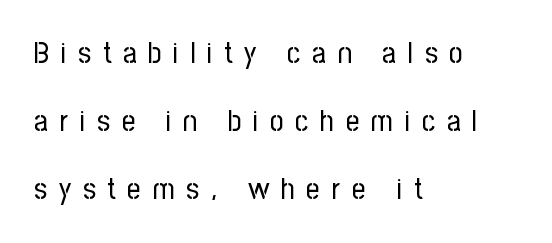
These lines were composed using upright roman letters. This rendering features lettering with no underline. Someone cranked the tracking dial way up on this one. The weight tops out at a normal text grade. Typographically, this falls in the sans-serif category. Widely set lines give the paragraph a tall, airy silhouette.
